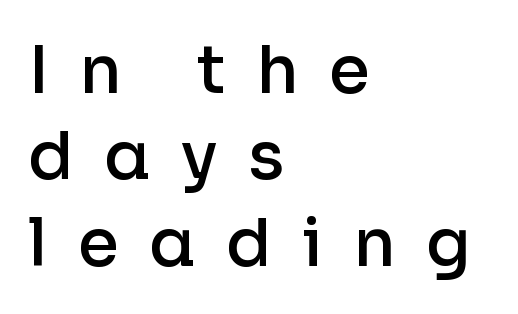
Q: Is the text bold? A: Semi-bold.
Q: Is the text italic (slanted)? A: No, it is upright.
Q: Is the typeface a serif or a sans-serif typeface? A: Sans-serif.
Q: Is the text underlined? A: No.
Q: How is the paragraph aligned? A: Left-aligned.
Q: Is the spacing between letters normal or unusually wide? A: Unusually wide.
Q: Is the spacing between lines tight, normal or loose? A: Normal.
Q: Width (condensed, normal, or wide)? A: Normal.
Q: Stroke contrast? A: Low.
Q: x-height? A: Medium.
Q: Monospaced? A: No.
